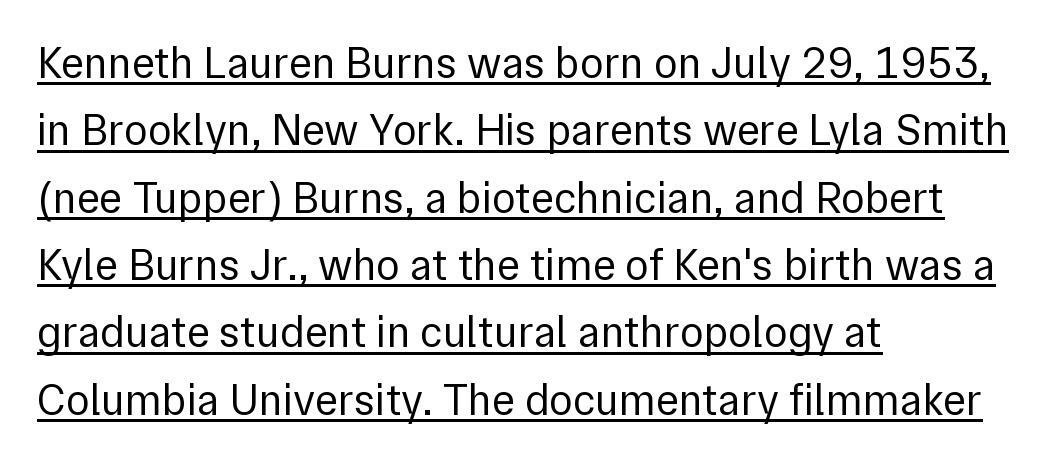
Casual observation: everything's shoved over to the left. Spacing verdict: proportional, widths tailored to each character. What decoration does the sample have? An underline. A typesetter would call this zero additional tracking.
